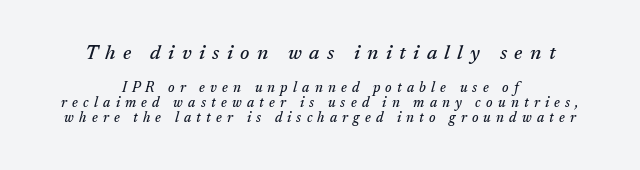
Where is the straight margin? There isn't one; the lines are centered. The gap between lines stays unmarked. Yep, that's italic — everything's leaning. In this sample the first text group is rendered at the bigger scale. Compared with typical paragraphs, the rows here are closer together.
